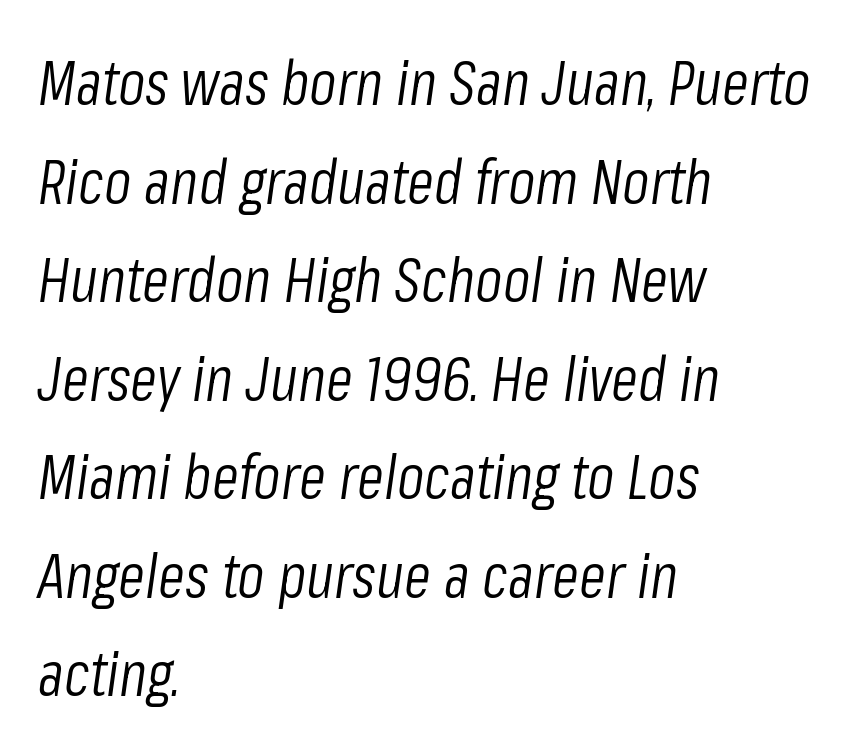
The face looks like a standard text weight, possibly lighter. Baseline-to-baseline distance is the conventional proportion of letter height. Quick note: underline off. Posture: slanted.
